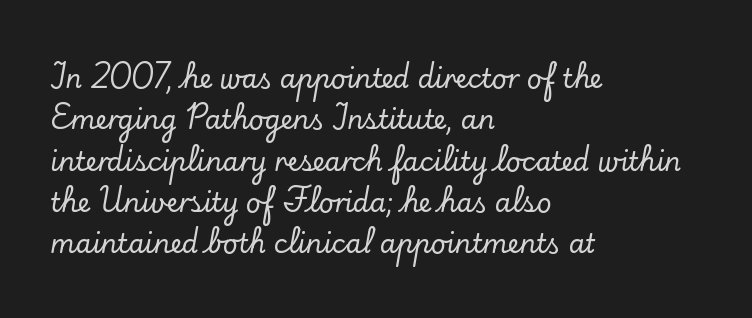
The image shows 26 px text type; set left-aligned, normal line spacing (1.59x), normal letter spacing, not underlined.
